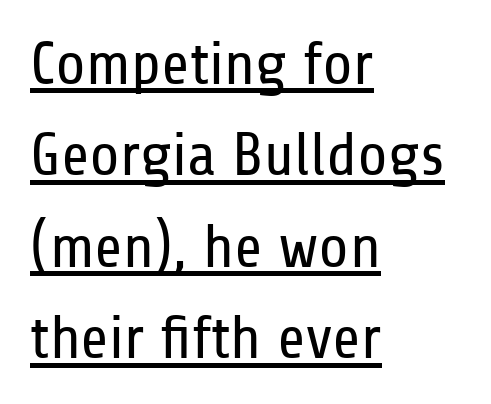
{"serif": "no", "italic": "no", "bold": "no", "weight": "regular", "width": "condensed", "stroke_contrast": "low", "x_height": "medium", "monospaced": "no", "underline": "yes", "align": "left", "line_spacing": "normal", "line_spacing_ratio": 1.5, "letter_spacing": "normal", "letter_spacing_em": 0.0, "glyph_px": 61}
